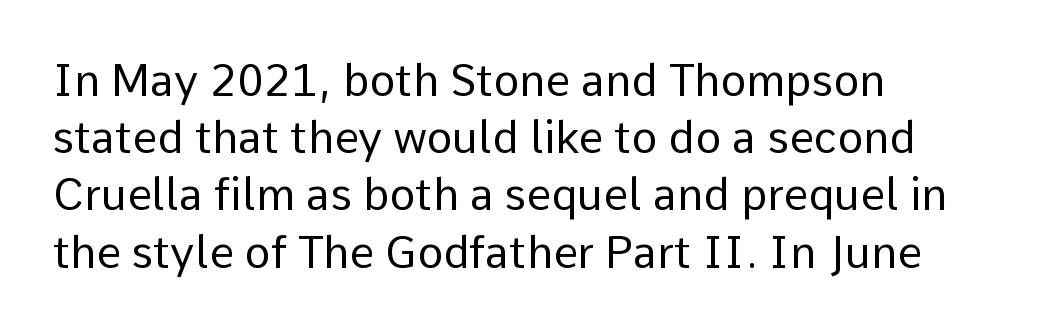
The characters are drawn with everyday or finer stroke widths. Check the space under the baseline: it is left empty. This is the regular roman posture of the typeface. Unlike a traditional serif, this face leaves its strokes unadorned. The horizontal fit of the characters is conventional and even.
